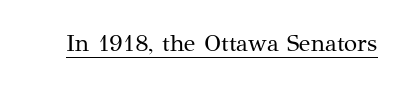
Q: Is the text bold? A: No.
Q: Is the text italic (slanted)? A: No, it is upright.
Q: Is the text underlined? A: Yes.
Q: Is the spacing between letters normal or unusually wide? A: Normal.
